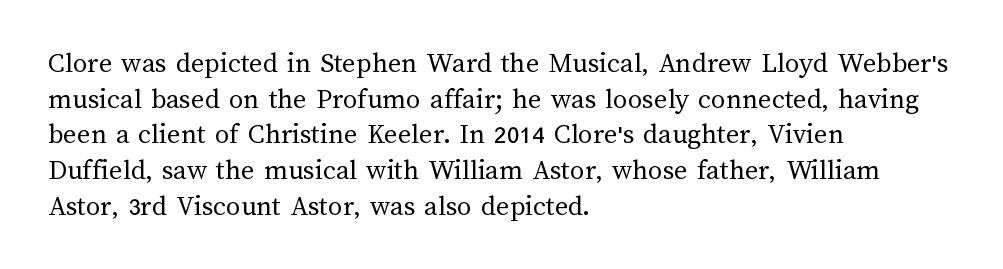
No chunkiness to these letters — they're not bold. Students, note that the glyphs here touch the page at normal intervals. These lines were composed using upright roman letters. These lines stack with their left ends in a neat column.
